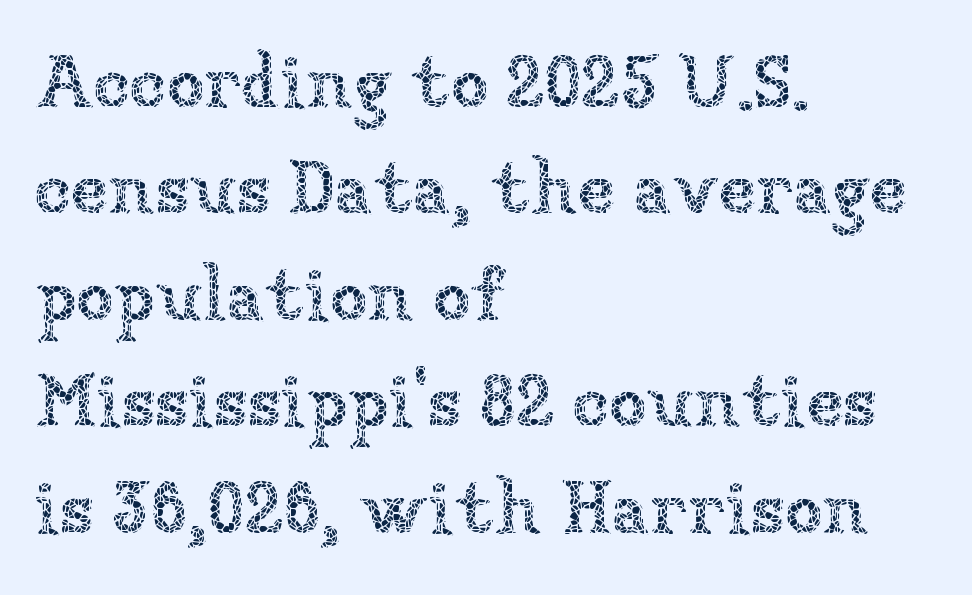
The image shows 76 px thin type, upright; set left-aligned, normal line spacing (1.4x), normal letter spacing, not underlined; low stroke contrast and a medium x-height.
